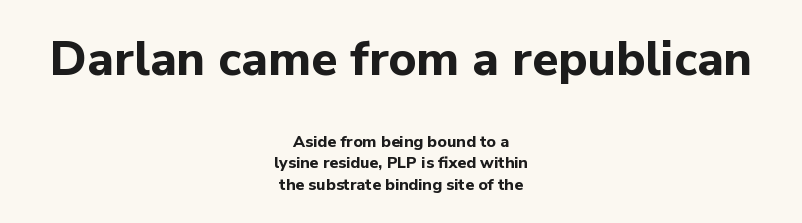
If you measured baseline to baseline, you'd find a middling distance. This rendering employs a face without finishing strokes, i.e., a sans-serif. How heavy is the stroke? Heavy — this is a bold. Think of a printed novel: that variable character pitch is what you see here. Between one letter and the next there's only the usual sliver of space.
